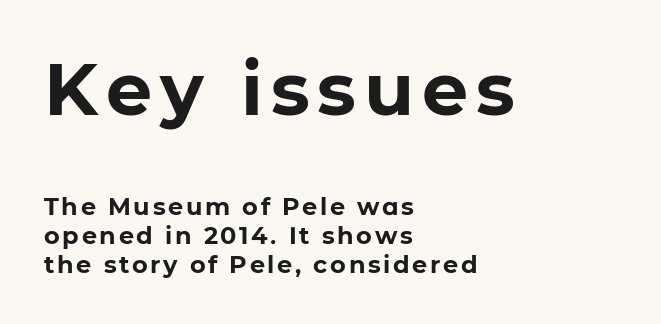
Q: Is the text bold? A: Yes.
Q: Is the text italic (slanted)? A: No, it is upright.
Q: Is the typeface a serif or a sans-serif typeface? A: Sans-serif.
Q: Is the text underlined? A: No.
Q: How is the paragraph aligned? A: Left-aligned.
Q: Which block of text is set in a larger size, the first (top) or the second (bottom)? A: The first (top) one.
Q: Width (condensed, normal, or wide)? A: Normal.
Q: Stroke contrast? A: Low.
Q: x-height? A: Medium.
Q: Monospaced? A: No.
